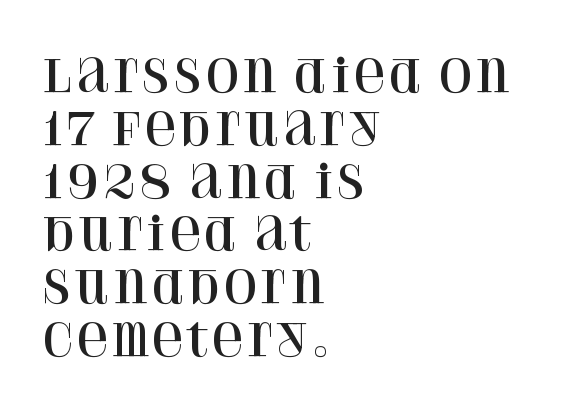
Vertical strokes here are truly vertical. Only glyphs here, with clear space below each row. Line beginnings align vertically; line endings do not. Varying glyph widths throughout — classic text-font behaviour. Compared with typical body copy, the letter spacing here is the same.
